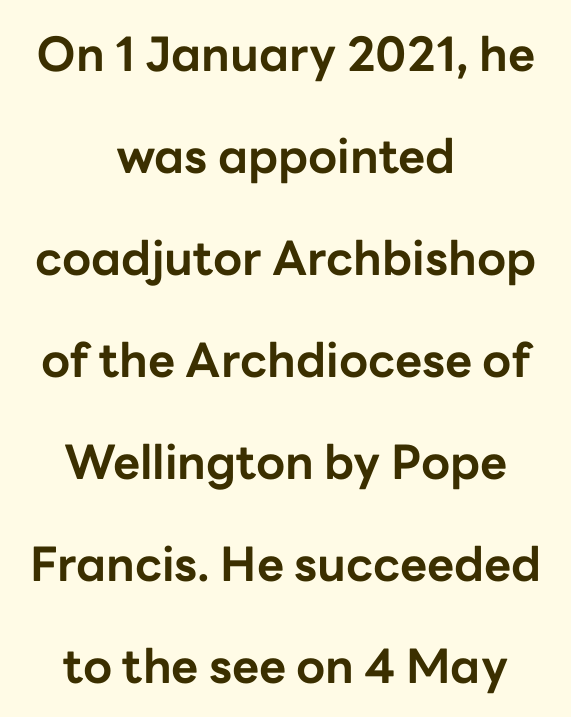
The image shows 47 px bold sans-serif type, upright; set centered, loose line spacing (2.17x), normal letter spacing, not underlined; low stroke contrast and a medium x-height.
